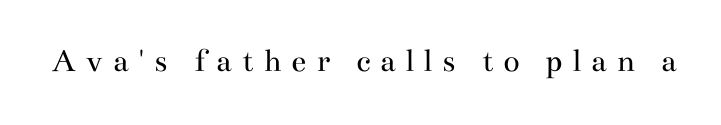
Inter-character spacing is expanded well beyond the font's built-in metrics. The specimen omits any rule beneath the text block's lines. The type family on display is of the serif kind. You could not count columns in this text — the font is proportionally spaced. On a weight scale, this lands at 450 or below. Characters remain perfectly vertical along every line.
